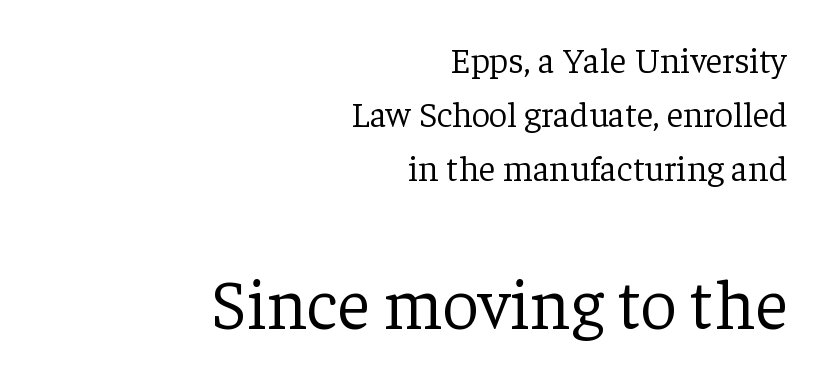
Upright lettering throughout. No extra tracking has been applied to these lines. Do the characters align in a grid? No, the font is proportional. Two sizes are in play, and the larger belongs to the second block. The glyphs in this specimen are seriffed. These lines stack with their right ends in a neat column.
